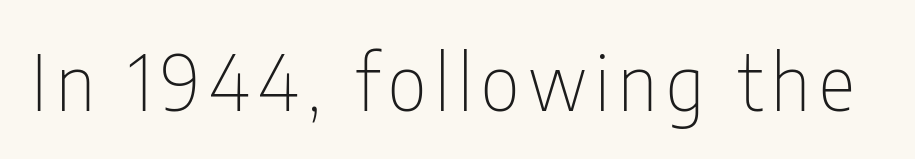
Here the designer chose a conventional face with non-uniform glyph widths. Unlike italic type, these characters show no tilt at all. This rendering features lettering with no underline. Weight: not bold — regular or lighter. Type style note: lacks serifs.
